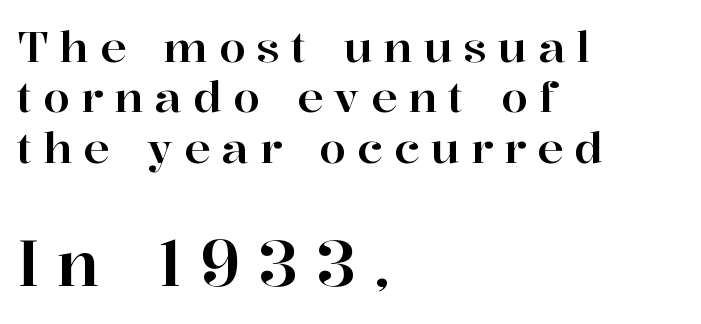
{"serif": "yes", "italic": "no", "width": "normal", "stroke_contrast": "high", "x_height": "medium", "monospaced": "no", "underline": "no", "align": "left", "line_spacing_ratio": 1.17, "letter_spacing": "wide", "letter_spacing_em": 0.26, "larger_block": "second", "size_ratio": 1.49, "glyph_px": 64}
